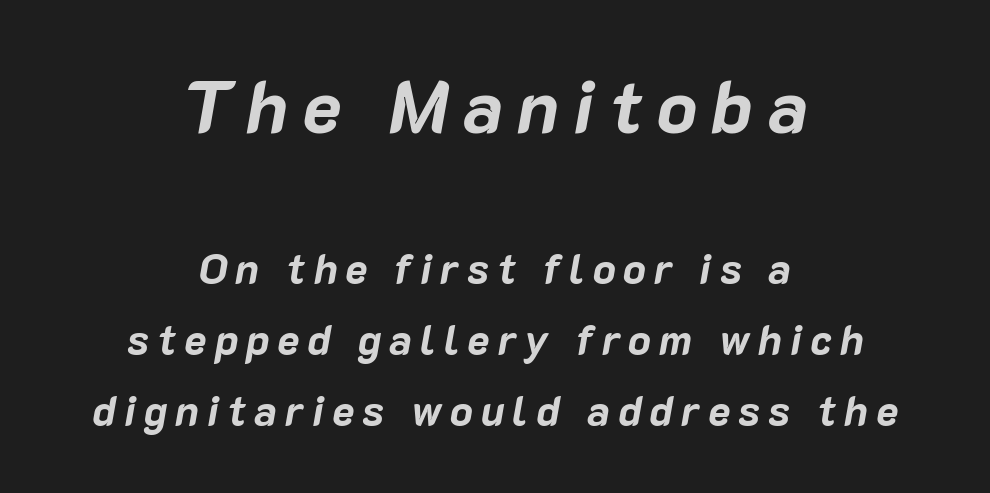
Q: Is the text bold? A: Yes.
Q: Is the text italic (slanted)? A: Yes, it leans right by about 10 degrees.
Q: Is the text underlined? A: No.
Q: How is the paragraph aligned? A: Centered.
Q: Is the spacing between lines tight, normal or loose? A: Normal.
Q: Which block of text is set in a larger size, the first (top) or the second (bottom)? A: The first (top) one.
Q: Width (condensed, normal, or wide)? A: Normal.
Q: Stroke contrast? A: Low.
Q: x-height? A: Medium.
Q: Monospaced? A: No.
